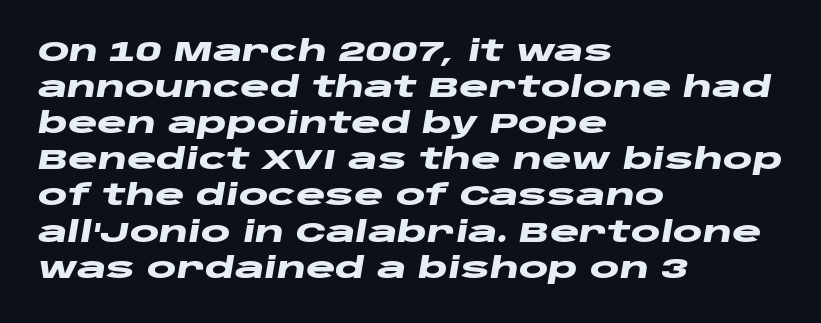
Q: Is the text bold? A: Yes.
Q: Is the text italic (slanted)? A: Yes, it leans right by about 10 degrees.
Q: Is the text underlined? A: No.
Q: How is the paragraph aligned? A: Left-aligned.
Q: Is the spacing between letters normal or unusually wide? A: Normal.
Q: Is the spacing between lines tight, normal or loose? A: Normal.
Q: Width (condensed, normal, or wide)? A: Wide.
Q: Stroke contrast? A: Low.
Q: x-height? A: Large.
Q: Monospaced? A: No.
